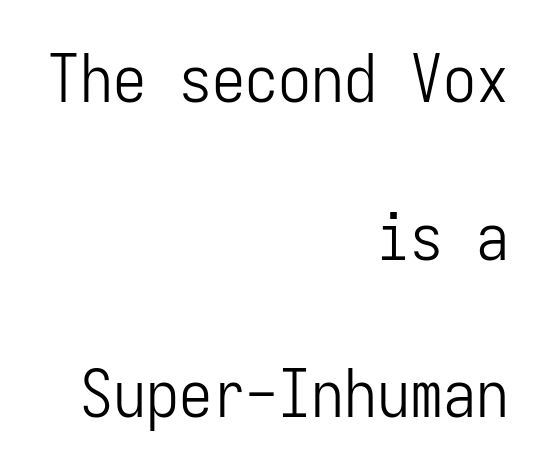
The image shows 66 px light, condensed sans-serif type, upright, monospaced; set right-aligned, loose line spacing (2.39x), normal letter spacing, not underlined; low stroke contrast and a medium x-height.
